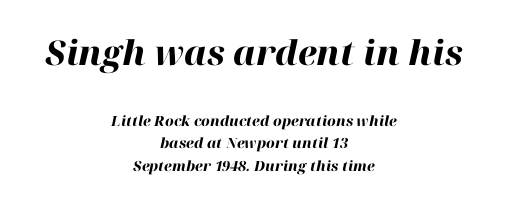
The image shows 34 px heavy type, italic (leaning right); set centered, normal line spacing (1.63x), normal letter spacing, not underlined; the first (top) block is 2.43x larger; high stroke contrast and a medium x-height.
